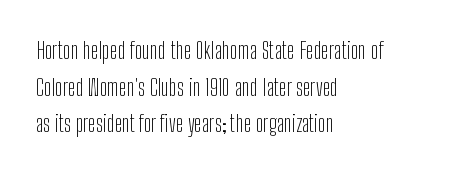
The image shows 23 px text type, upright; set left-aligned, normal line spacing (1.59x), normal letter spacing, not underlined.
